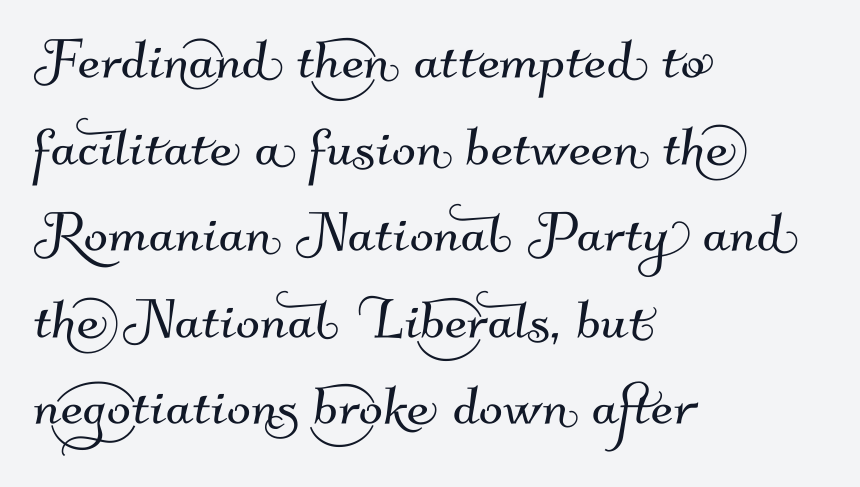
The image shows 71 px sans-serif type; set left-aligned, line spacing 1.22x, normal letter spacing, not underlined; medium stroke contrast and a small x-height.
